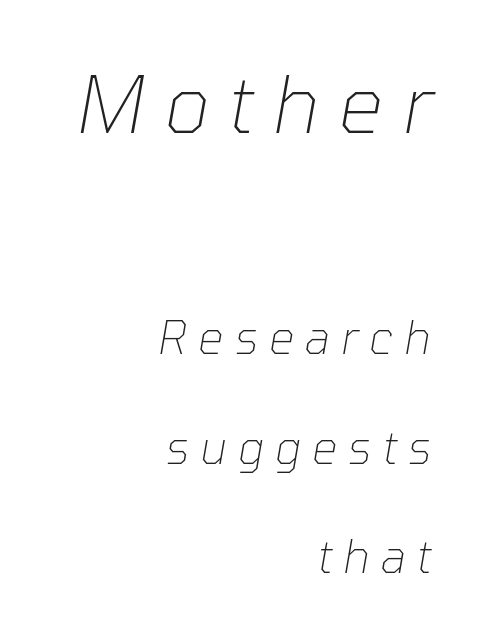
The image shows 79 px thin type, italic (leaning right); set right-aligned, loose line spacing (2.43x), unusually wide letter spacing (+0.24 em), not underlined; the first (top) block is 1.76x larger; low stroke contrast and a medium x-height.
